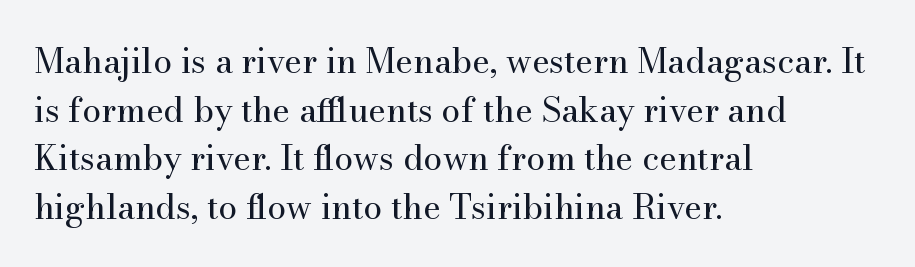
You could not count columns in this text — the font is proportionally spaced. Leftover space on each line is placed entirely after the last word. Honestly, the row spacing looks completely unremarkable. Letters rest on an invisible, unmarked baseline. Unlike italic type, these characters show no tilt at all.
